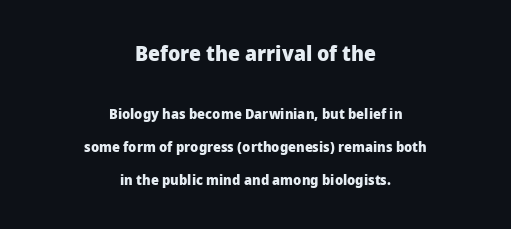
Q: Is the text bold? A: Yes.
Q: Is the text italic (slanted)? A: No, it is upright.
Q: Is the text underlined? A: No.
Q: How is the paragraph aligned? A: Centered.
Q: Is the spacing between letters normal or unusually wide? A: Normal.
Q: Is the spacing between lines tight, normal or loose? A: Loose.
Q: Which block of text is set in a larger size, the first (top) or the second (bottom)? A: The first (top) one.
